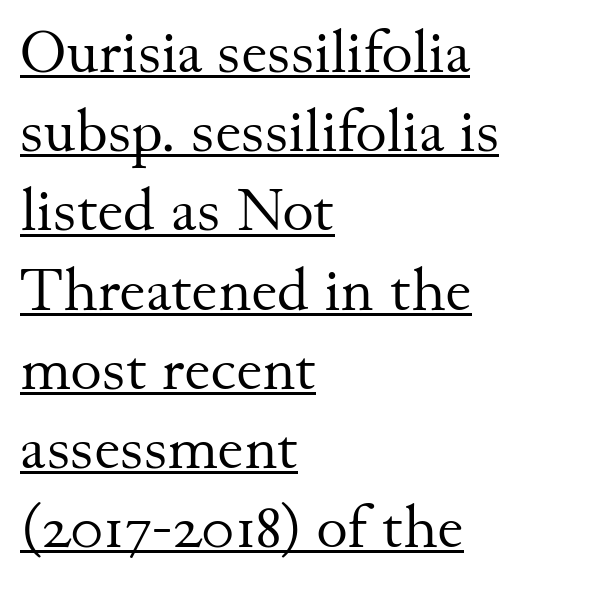
The image shows 60 px regular-weight serif type, upright; set left-aligned, normal line spacing (1.32x), normal letter spacing, underlined; medium stroke contrast and a small x-height.
